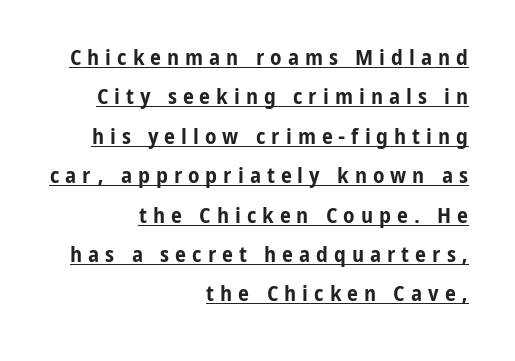
The image shows 22 px bold type, upright; set right-aligned, line spacing 1.79x, unusually wide letter spacing (+0.27 em), underlined.
